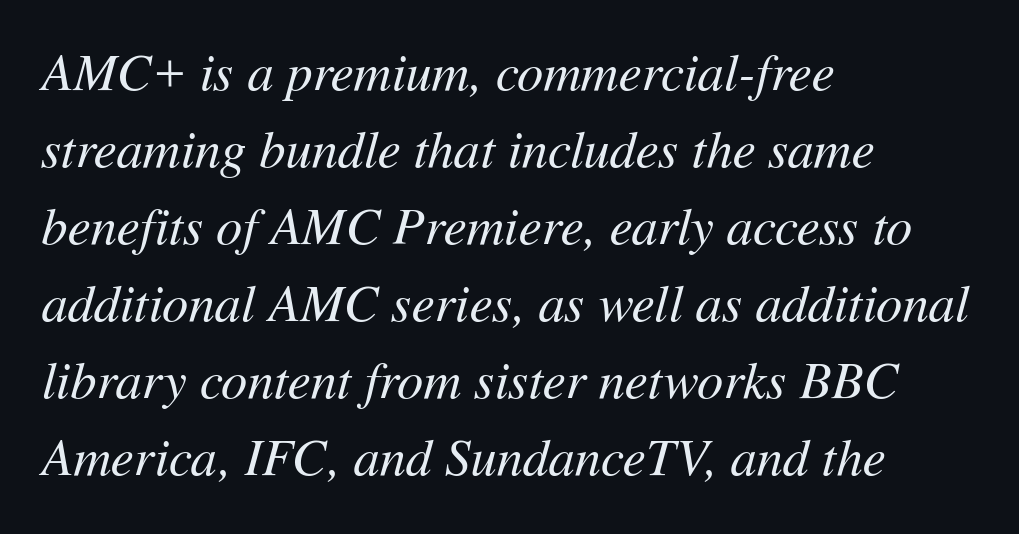
The letters advance in unequal steps, a hallmark of proportional type. The glyphs are unaccompanied by any horizontal stroke below them. The face used here has a pronounced slope to its letters. Vertically, the passage feels balanced, rows spaced as you'd expect.
